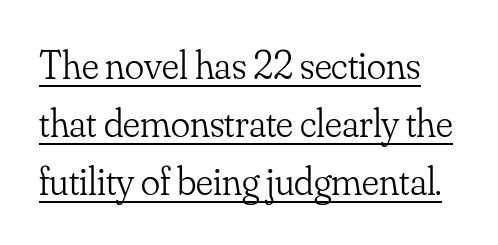
Q: Is the text bold? A: No.
Q: Is the text italic (slanted)? A: No, it is upright.
Q: Is the typeface a serif or a sans-serif typeface? A: Serif.
Q: Is the text underlined? A: Yes.
Q: Is the spacing between letters normal or unusually wide? A: Normal.
Q: Is the spacing between lines tight, normal or loose? A: Normal.
Q: Width (condensed, normal, or wide)? A: Normal.
Q: Stroke contrast? A: Low.
Q: x-height? A: Small.
Q: Monospaced? A: No.
